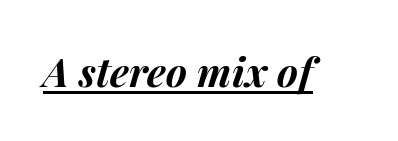
Observe the ordinary spacing: letters are neighbours, not strangers. Rendered with sloped, italic letterforms. Is this a fixed-width face? No — the glyphs have proportional, varying widths. Underlining? Definitely there.
